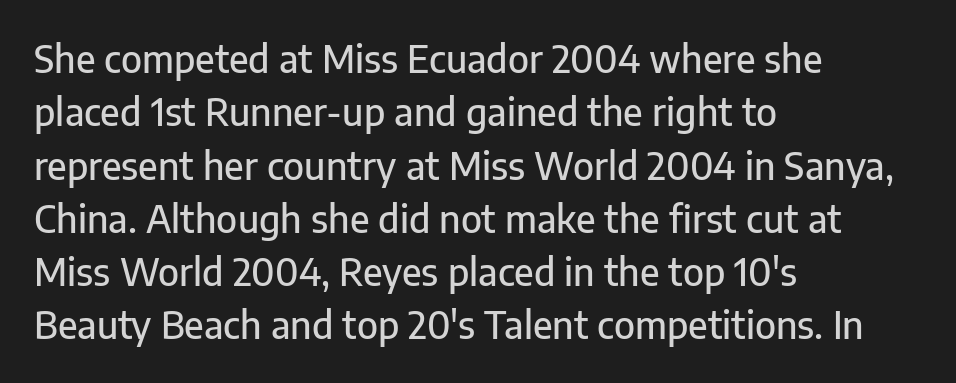
The image shows 37 px sans-serif type, upright; set left-aligned, normal line spacing (1.44x), normal letter spacing, not underlined; low stroke contrast and a medium x-height.
